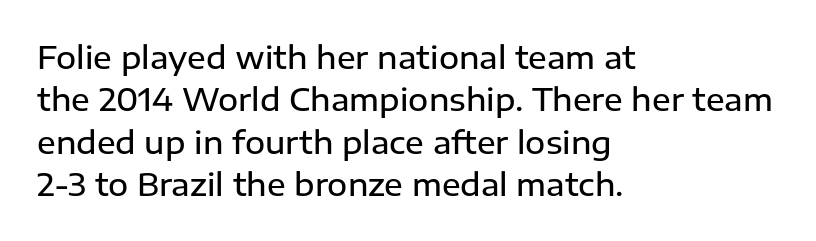
{"serif": "no", "italic": "no", "bold": "semi", "weight": "semibold", "width": "normal", "stroke_contrast": "low", "x_height": "medium", "monospaced": "no", "underline": "no", "align": "left", "line_spacing": "normal", "line_spacing_ratio": 1.37, "letter_spacing": "normal", "letter_spacing_em": 0.0, "glyph_px": 31}
